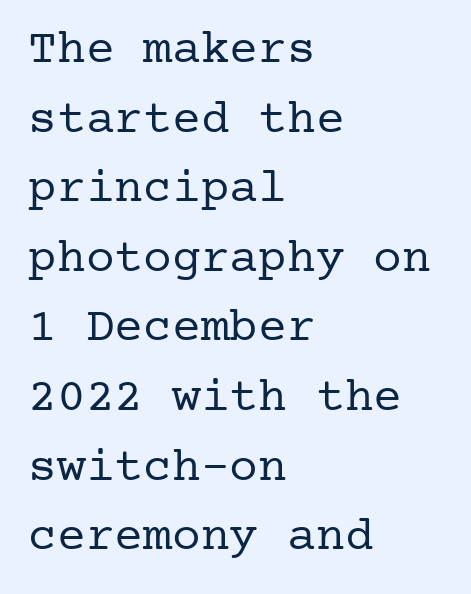
{"serif": "yes", "italic": "no", "bold": "no", "weight": "regular", "width": "normal", "stroke_contrast": "low", "x_height": "medium", "underline": "no", "align": "left", "line_spacing": "normal", "line_spacing_ratio": 1.45, "letter_spacing": "normal", "letter_spacing_em": 0.0, "glyph_px": 48}
